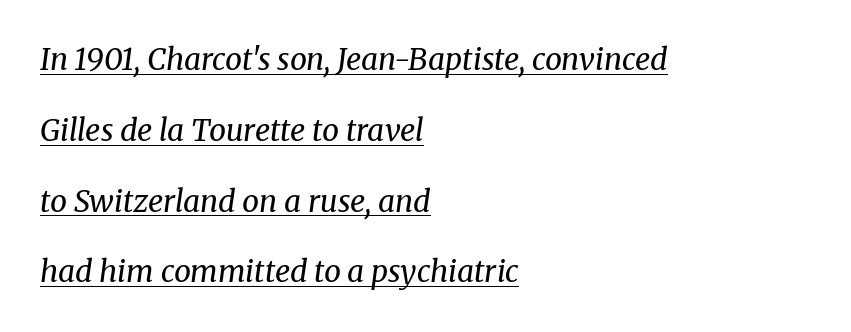
Q: Is the text bold? A: No.
Q: Is the text italic (slanted)? A: Yes, it leans right by about 8 degrees.
Q: Is the typeface a serif or a sans-serif typeface? A: Serif.
Q: Is the text underlined? A: Yes.
Q: How is the paragraph aligned? A: Left-aligned.
Q: Is the spacing between letters normal or unusually wide? A: Normal.
Q: Is the spacing between lines tight, normal or loose? A: Loose.
Q: Width (condensed, normal, or wide)? A: Normal.
Q: Stroke contrast? A: Medium.
Q: x-height? A: Medium.
Q: Monospaced? A: No.
